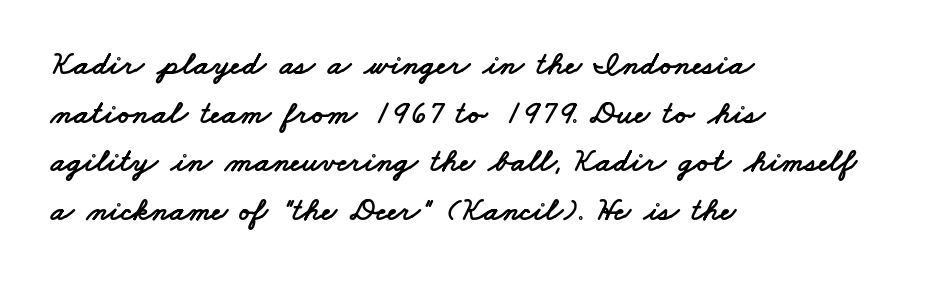
The image shows 33 px wide sans-serif type; set left-aligned, normal line spacing (1.47x), normal letter spacing, not underlined; low stroke contrast and a small x-height.
